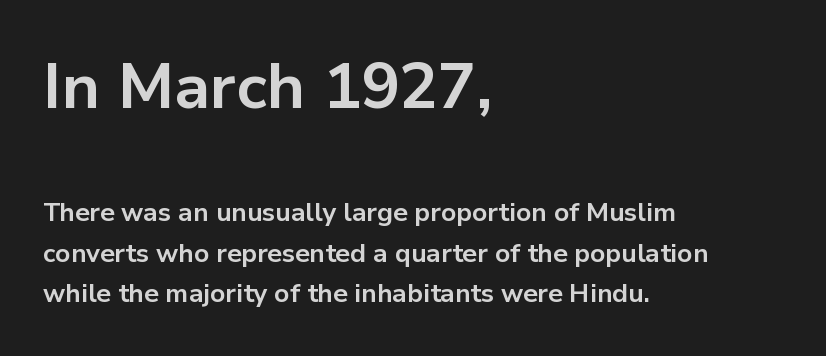
Q: Is the text bold? A: Yes.
Q: Is the text italic (slanted)? A: No, it is upright.
Q: Is the typeface a serif or a sans-serif typeface? A: Sans-serif.
Q: Is the text underlined? A: No.
Q: How is the paragraph aligned? A: Left-aligned.
Q: Is the spacing between letters normal or unusually wide? A: Normal.
Q: Is the spacing between lines tight, normal or loose? A: Normal.
Q: Which block of text is set in a larger size, the first (top) or the second (bottom)? A: The first (top) one.
Q: Width (condensed, normal, or wide)? A: Normal.
Q: Stroke contrast? A: Low.
Q: x-height? A: Medium.
Q: Monospaced? A: No.
